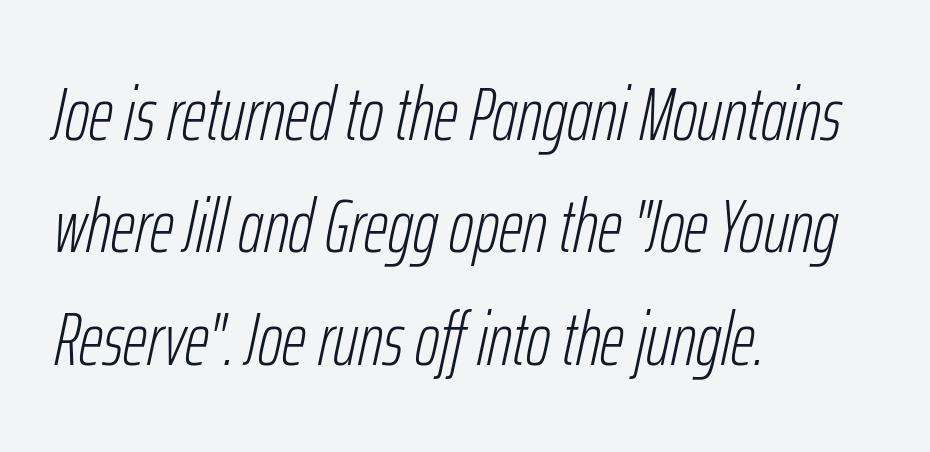
{"italic": "yes", "lean": "right", "slant_degrees": 12, "bold": "no", "weight": "light", "width": "condensed", "stroke_contrast": "low", "x_height": "medium", "monospaced": "no", "underline": "no", "align": "left", "line_spacing": "normal", "line_spacing_ratio": 1.5, "letter_spacing": "normal", "letter_spacing_em": 0.0, "glyph_px": 75}
